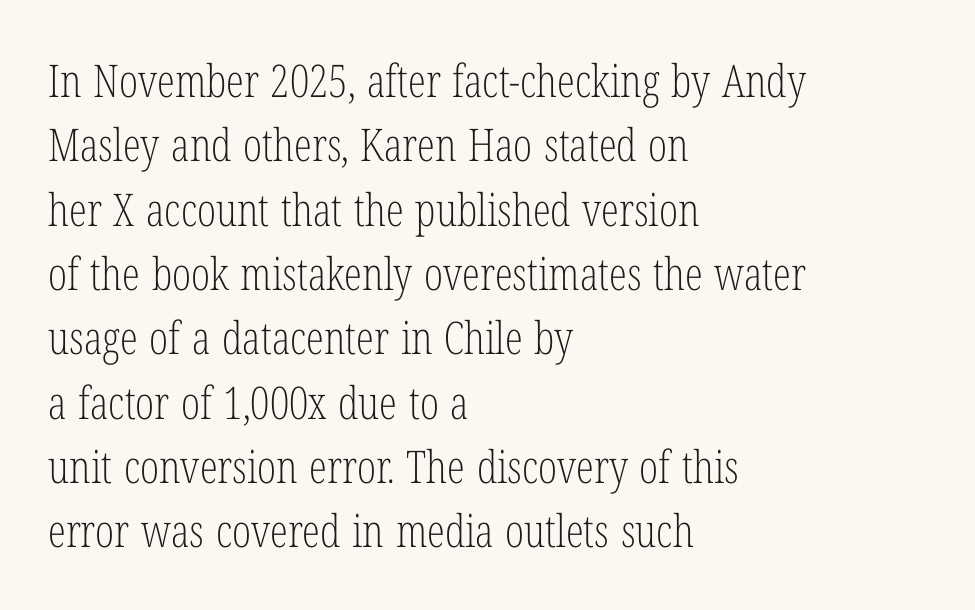
The typesetting does not lean heavy: it is not bold. The space between consecutive lines is moderate. How are the letters spaced? Ordinarily, with no added tracking. The face used here is proportionally spaced, like ordinary book or web type. Underline: absent.
